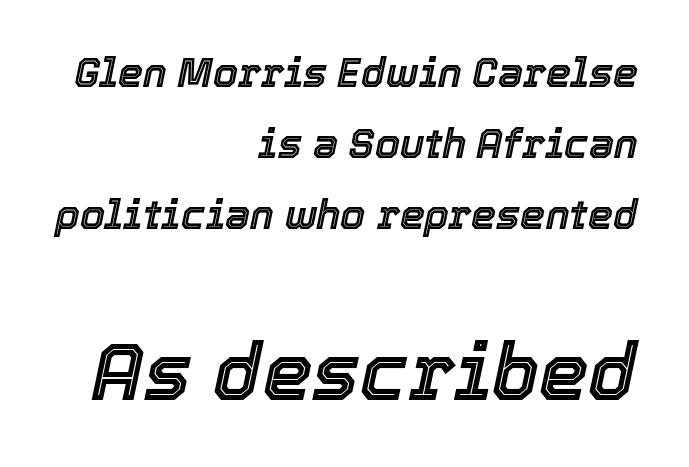
Q: Is the text italic (slanted)? A: Yes, it leans right by about 12 degrees.
Q: Is the text underlined? A: No.
Q: How is the paragraph aligned? A: Right-aligned.
Q: Is the spacing between letters normal or unusually wide? A: Normal.
Q: Which block of text is set in a larger size, the first (top) or the second (bottom)? A: The second (bottom) one.
Q: Width (condensed, normal, or wide)? A: Normal.
Q: x-height? A: Medium.
Q: Monospaced? A: No.
